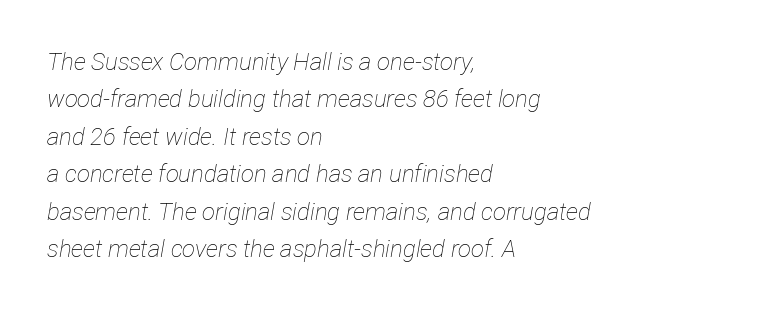
Q: Is the text bold? A: No.
Q: Is the text italic (slanted)? A: Yes, it leans right by about 12 degrees.
Q: Is the text underlined? A: No.
Q: How is the paragraph aligned? A: Left-aligned.
Q: Is the spacing between letters normal or unusually wide? A: Normal.
Q: Is the spacing between lines tight, normal or loose? A: Normal.
